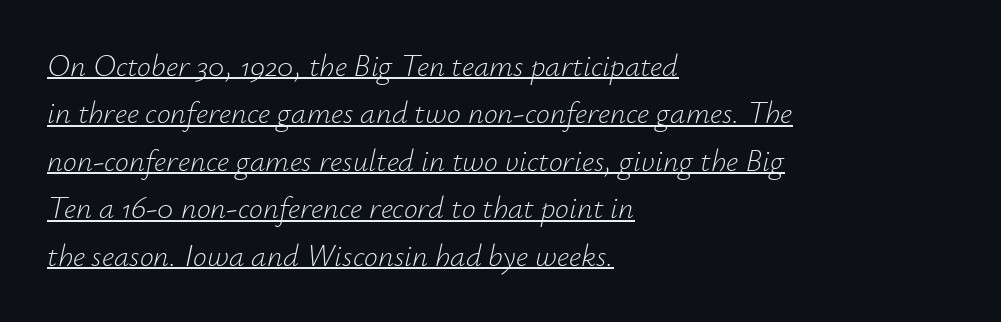
{"italic": "yes", "lean": "right", "slant_degrees": 12, "bold": "no", "weight": "light", "width": "normal", "stroke_contrast": "low", "x_height": "small", "monospaced": "no", "underline": "yes", "align": "left", "line_spacing": "normal", "line_spacing_ratio": 1.53, "letter_spacing": "normal", "letter_spacing_em": 0.0, "glyph_px": 31}
